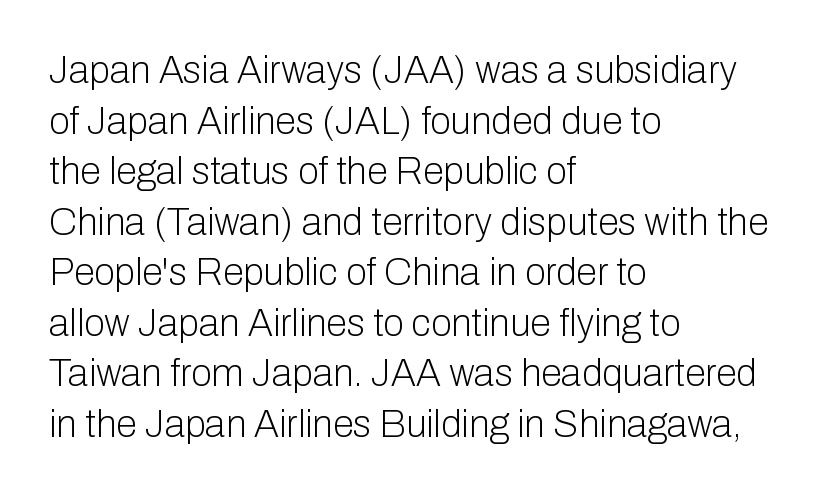
Q: Is the text bold? A: No.
Q: Is the text italic (slanted)? A: No, it is upright.
Q: Is the typeface a serif or a sans-serif typeface? A: Sans-serif.
Q: Is the text underlined? A: No.
Q: How is the paragraph aligned? A: Left-aligned.
Q: Is the spacing between letters normal or unusually wide? A: Normal.
Q: Is the spacing between lines tight, normal or loose? A: Normal.
Q: Width (condensed, normal, or wide)? A: Normal.
Q: Stroke contrast? A: Low.
Q: x-height? A: Medium.
Q: Monospaced? A: No.
